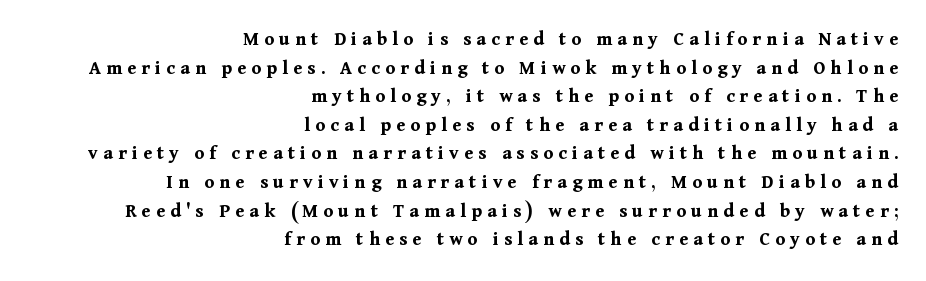
Q: Is the text bold? A: Yes.
Q: Is the text italic (slanted)? A: No, it is upright.
Q: Is the text underlined? A: No.
Q: How is the paragraph aligned? A: Right-aligned.
Q: Is the spacing between letters normal or unusually wide? A: Unusually wide.
Q: Is the spacing between lines tight, normal or loose? A: Normal.
